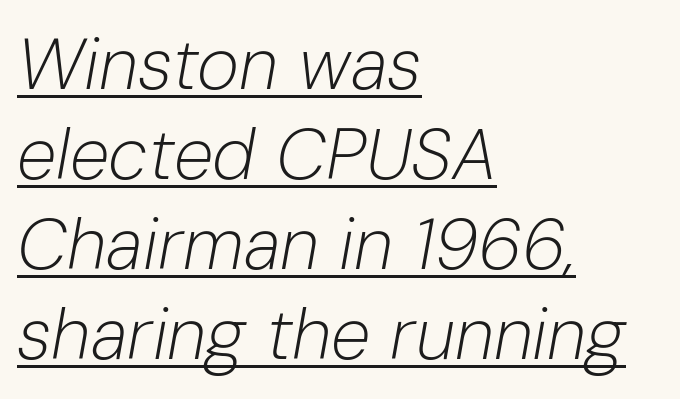
The image shows 72 px light type, italic (leaning right); set left-aligned, normal line spacing (1.25x), normal letter spacing, underlined; low stroke contrast and a medium x-height.
